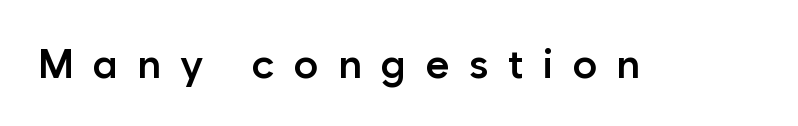
{"serif": "no", "italic": "no", "bold": "semi", "weight": "semibold", "width": "normal", "stroke_contrast": "low", "x_height": "medium", "monospaced": "no", "underline": "no", "letter_spacing": "wide", "letter_spacing_em": 0.47, "glyph_px": 41}
